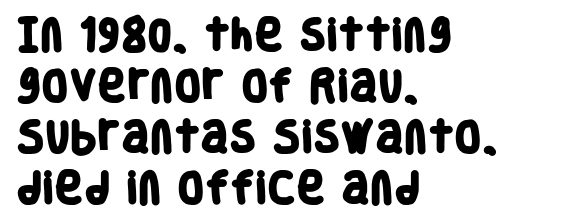
{"serif": "no", "bold": "yes", "weight": "heavy", "width": "condensed", "stroke_contrast": "low", "x_height": "large", "monospaced": "no", "underline": "no", "align": "left", "line_spacing": "normal", "line_spacing_ratio": 1.46, "letter_spacing": "normal", "letter_spacing_em": 0.0, "glyph_px": 35}
